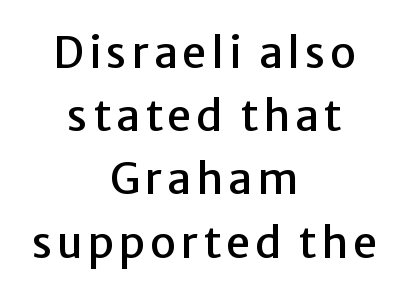
{"serif": "no", "italic": "no", "width": "normal", "stroke_contrast": "low", "x_height": "medium", "monospaced": "no", "underline": "no", "align": "center", "line_spacing": "normal", "line_spacing_ratio": 1.47, "glyph_px": 43}
